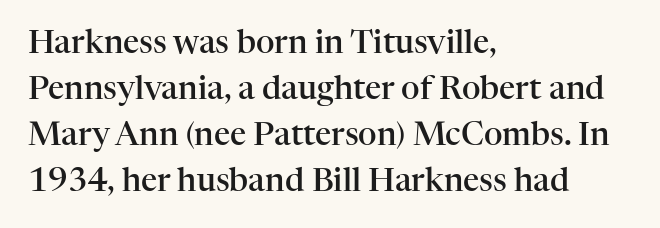
{"serif": "yes", "italic": "no", "bold": "semi", "weight": "semibold", "width": "normal", "stroke_contrast": "high", "x_height": "medium", "monospaced": "no", "underline": "no", "align": "left", "line_spacing": "normal", "line_spacing_ratio": 1.44, "letter_spacing": "normal", "letter_spacing_em": 0.0, "glyph_px": 32}
